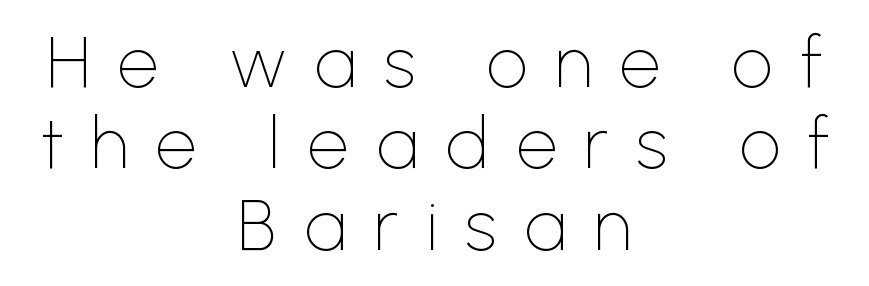
Q: Is the text bold? A: No.
Q: Is the text italic (slanted)? A: No, it is upright.
Q: Is the typeface a serif or a sans-serif typeface? A: Sans-serif.
Q: Is the text underlined? A: No.
Q: How is the paragraph aligned? A: Centered.
Q: Is the spacing between letters normal or unusually wide? A: Unusually wide.
Q: Is the spacing between lines tight, normal or loose? A: Tight.
Q: Width (condensed, normal, or wide)? A: Normal.
Q: Stroke contrast? A: Low.
Q: x-height? A: Medium.
Q: Monospaced? A: No.
